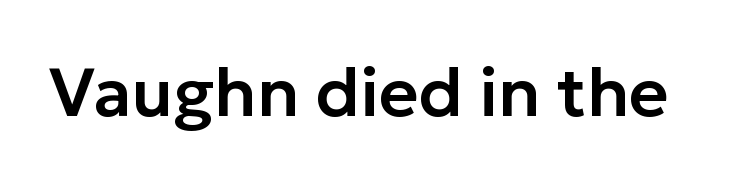
{"serif": "no", "italic": "no", "width": "normal", "stroke_contrast": "low", "x_height": "medium", "monospaced": "no", "underline": "no", "letter_spacing": "normal", "letter_spacing_em": 0.0, "glyph_px": 68}
